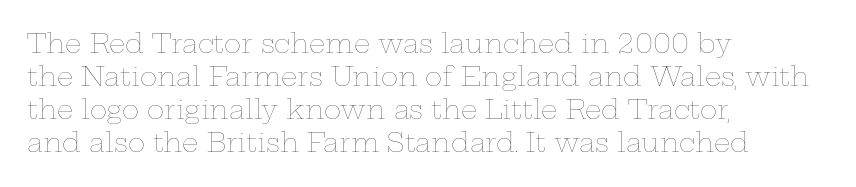
When letters stand straight like this, we call the style roman or upright. These lines sit exactly where default settings would place them. Students, note that the glyphs here touch the page at normal intervals. The passage shown is not bold in any degree. In CSS terms this would be text-align: left. Underlining? Definitely not there.
